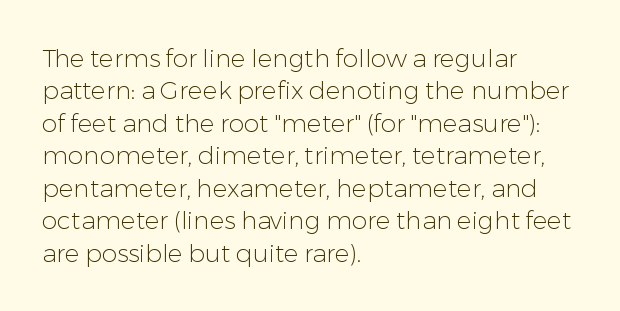
The image shows 25 px text type, upright; set left-aligned, normal line spacing (1.3x), normal letter spacing, not underlined.
